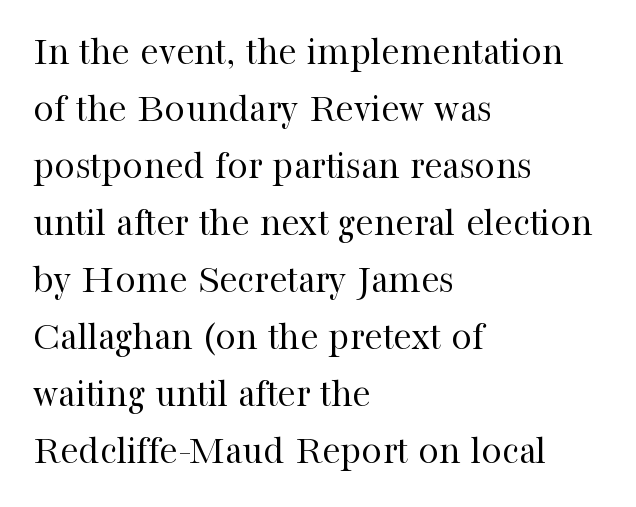
The gap between lines stays unmarked. The text was rendered using a seriffed face with decorative stroke endings. The letters sit at their default tracking, neither squeezed nor spread. Stem width sits at or under what a default text font uses. Each letter keeps its own natural width here, so spacing adapts to shape.
